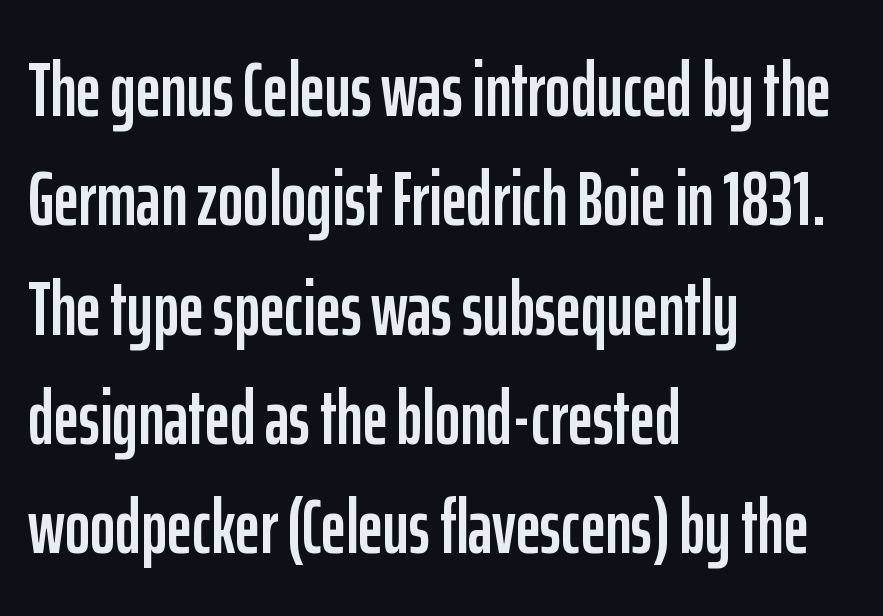
This rendering employs a face without finishing strokes, i.e., a sans-serif. The letters advance in unequal steps, a hallmark of proportional type. Posture: straight, roman, zero tilt. Leading: standard. The tracking reads as untouched default to a designer's eye.
